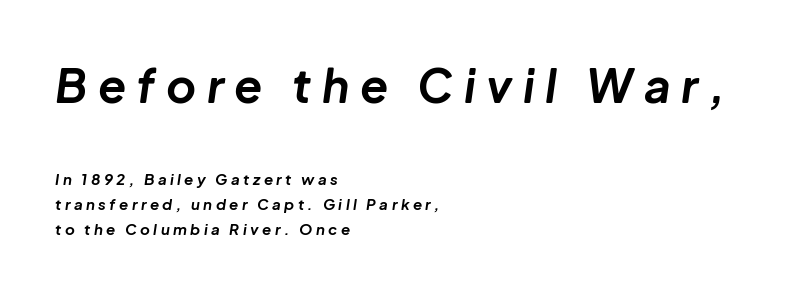
{"italic": "yes", "lean": "right", "slant_degrees": 8, "bold": "yes", "weight": "bold", "width": "normal", "stroke_contrast": "low", "x_height": "medium", "monospaced": "no", "underline": "no", "align": "left", "line_spacing": "normal", "line_spacing_ratio": 1.68, "letter_spacing": "wide", "letter_spacing_em": 0.23, "larger_block": "first", "size_ratio": 3.07, "glyph_px": 46}
